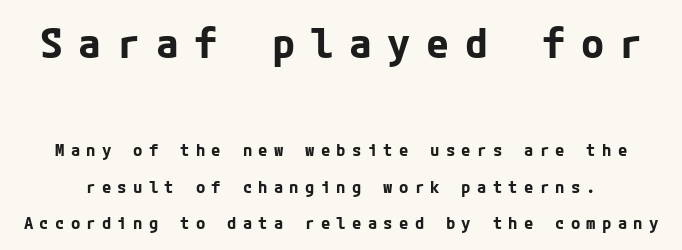
Letters rest on an invisible, unmarked baseline. The letters stand straight up with perfectly vertical stems. Stroke thickness is high; the sample reads as a true bold. The block of text is sparse from top to bottom, with ample space between rows. There is plenty of visible air inserted between adjacent glyphs.
